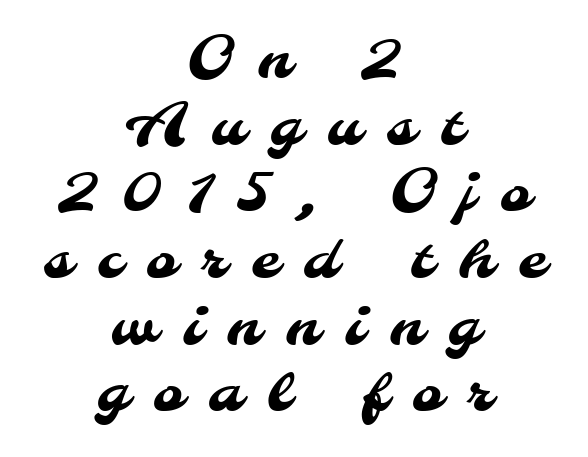
The image shows 58 px sans-serif type; set centered, tight line spacing (1.15x), unusually wide letter spacing (+0.44 em), not underlined; medium stroke contrast and a small x-height.
